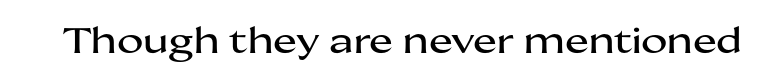
Words appear dense and cohesive because spacing is normal. Proportional: the letters do not fall into vertical columns. If you drew a line through each stem, it would be perfectly vertical. The baseline area is clear.
